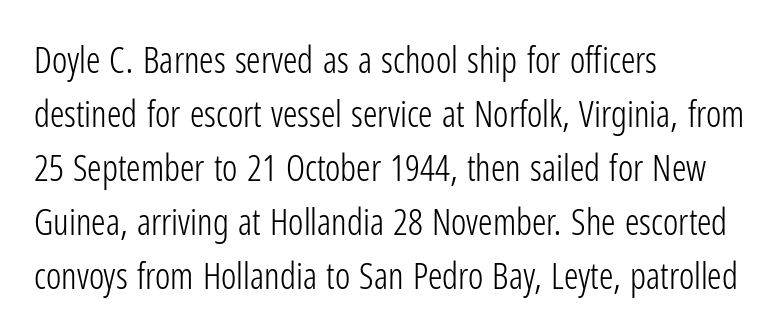
The image shows 36 px light, condensed sans-serif type, upright; set left-aligned, normal line spacing (1.5x), normal letter spacing, not underlined; low stroke contrast and a medium x-height.
